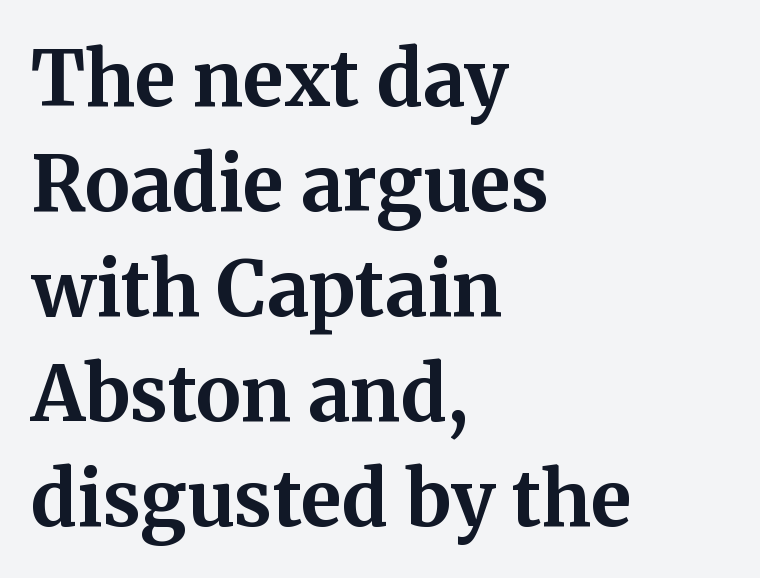
{"serif": "yes", "italic": "no", "bold": "yes", "weight": "bold", "width": "normal", "stroke_contrast": "medium", "x_height": "medium", "monospaced": "no", "underline": "no", "align": "left", "line_spacing": "normal", "line_spacing_ratio": 1.38, "letter_spacing": "normal", "letter_spacing_em": 0.0, "glyph_px": 76}
